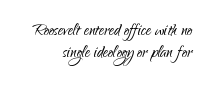
{"bold": "no", "underline": "no", "align": "right", "line_spacing": "tight", "line_spacing_ratio": 1.04, "letter_spacing": "normal", "letter_spacing_em": 0.0, "glyph_px": 21}
